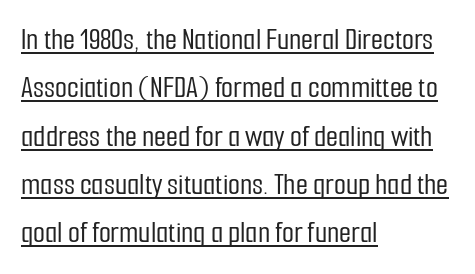
Q: Is the text italic (slanted)? A: No, it is upright.
Q: Is the typeface a serif or a sans-serif typeface? A: Sans-serif.
Q: Is the text underlined? A: Yes.
Q: How is the paragraph aligned? A: Left-aligned.
Q: Is the spacing between letters normal or unusually wide? A: Normal.
Q: Is the spacing between lines tight, normal or loose? A: Normal.
Q: Width (condensed, normal, or wide)? A: Condensed.
Q: Stroke contrast? A: Low.
Q: x-height? A: Medium.
Q: Monospaced? A: No.
